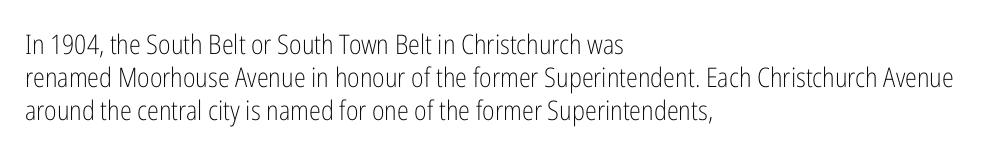
The type sits square on the baseline with zero lean. All the whitespace from short lines collects on the right. Students, note that the glyphs here touch the page at normal intervals. Weight class: somewhere from thin through regular. The foot of each line stays bare and open.
